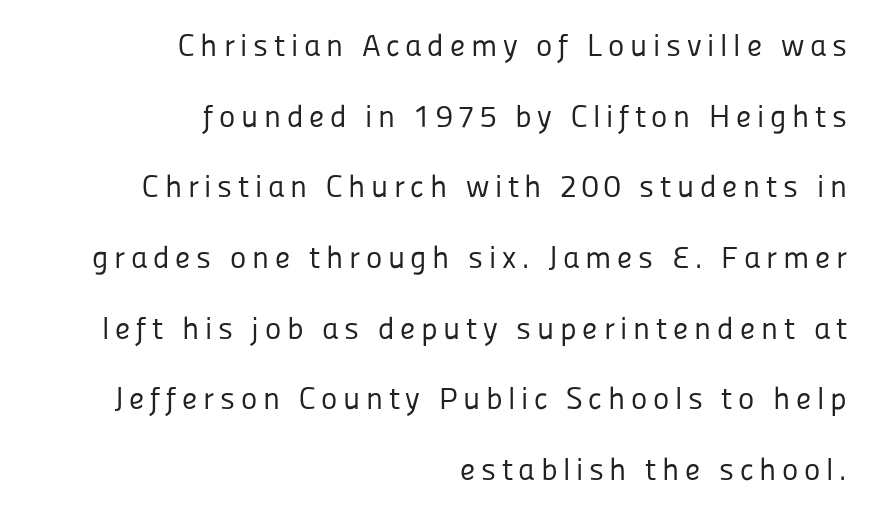
Unlike a traditional serif, this face leaves its strokes unadorned. Notice how the passage keeps a crisp vertical edge on the right only. The font's upright variant was chosen for this text. Does the leading feel generous? Absolutely, it's lavish. The space directly below the letters is spotless.
